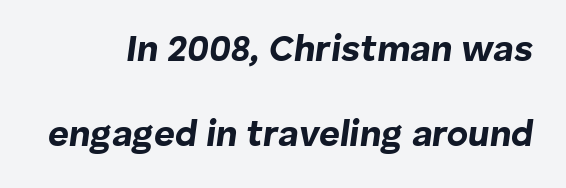
Spacing verdict: proportional, widths tailored to each character. Short note: letters normally spaced. Plenty of ink on the page — the face is bold. The face used here has a pronounced slope to its letters. The string is rendered with underlining switched off. One glance says open: line gaps are wider than usual.
